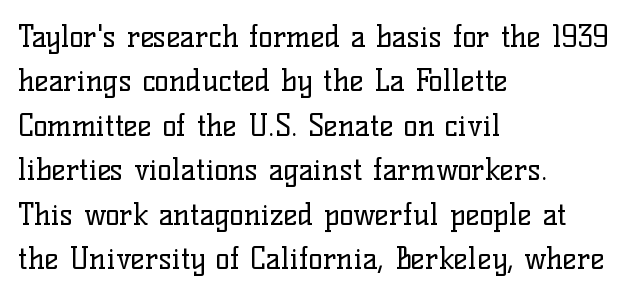
{"serif": "yes", "italic": "no", "bold": "no", "weight": "regular", "width": "normal", "stroke_contrast": "low", "x_height": "medium", "monospaced": "no", "underline": "no", "align": "left", "line_spacing": "normal", "line_spacing_ratio": 1.48, "letter_spacing": "normal", "letter_spacing_em": 0.0, "glyph_px": 30}
